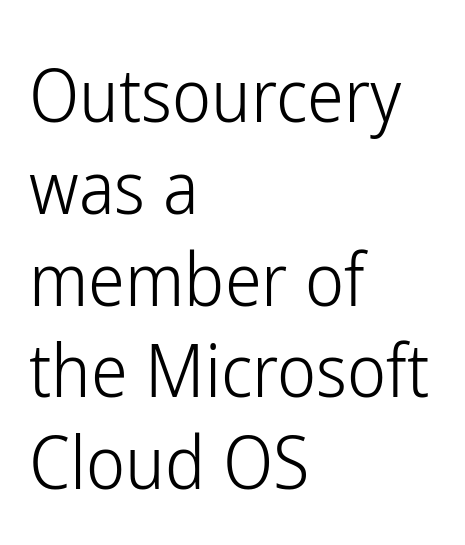
{"serif": "no", "italic": "no", "bold": "no", "weight": "light", "width": "condensed", "stroke_contrast": "low", "x_height": "medium", "monospaced": "no", "underline": "no", "align": "left", "line_spacing_ratio": 1.24, "letter_spacing": "normal", "letter_spacing_em": 0.0, "glyph_px": 74}
